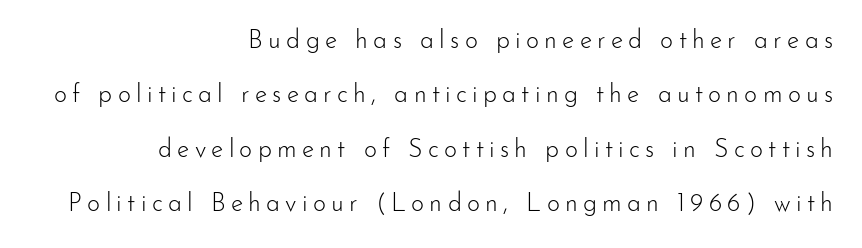
The image shows 25 px text type, upright; set right-aligned, loose line spacing (2.18x), unusually wide letter spacing (+0.21 em), not underlined.
